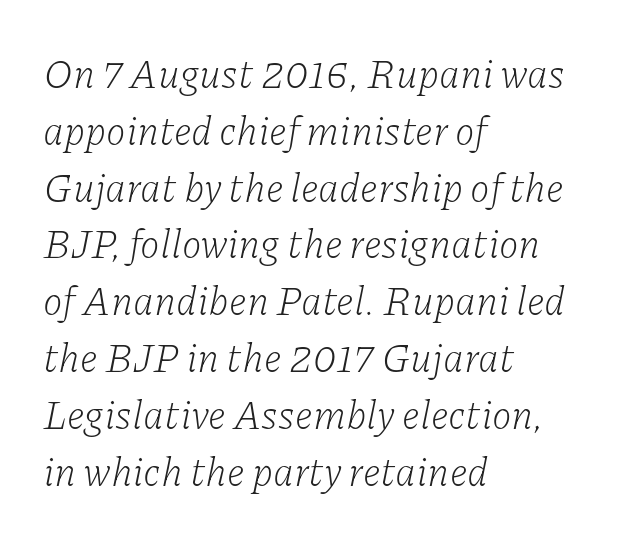
Q: Is the text bold? A: No.
Q: Is the text italic (slanted)? A: Yes, it leans right by about 11 degrees.
Q: Is the typeface a serif or a sans-serif typeface? A: Serif.
Q: Is the text underlined? A: No.
Q: How is the paragraph aligned? A: Left-aligned.
Q: Is the spacing between letters normal or unusually wide? A: Normal.
Q: Is the spacing between lines tight, normal or loose? A: Normal.
Q: Width (condensed, normal, or wide)? A: Normal.
Q: Stroke contrast? A: Low.
Q: x-height? A: Medium.
Q: Monospaced? A: No.
